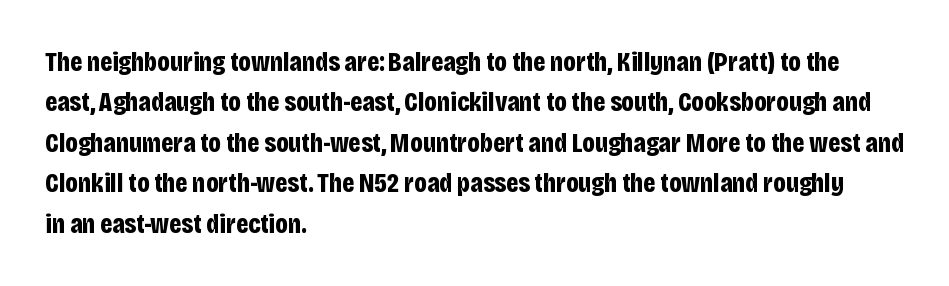
Look at the tracking — it's just the regular setting, nothing added. A classic flush-left, rag-right setting is used for this passage. Lines of text with bare space underneath. The font's upright variant was chosen for this text.
